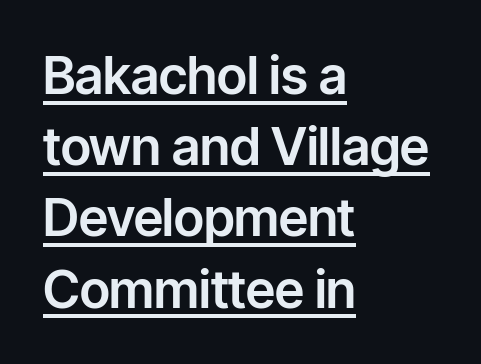
{"serif": "no", "italic": "no", "width": "normal", "stroke_contrast": "low", "x_height": "medium", "monospaced": "no", "underline": "yes", "align": "left", "line_spacing": "normal", "line_spacing_ratio": 1.37, "letter_spacing": "normal", "letter_spacing_em": 0.0, "glyph_px": 52}
